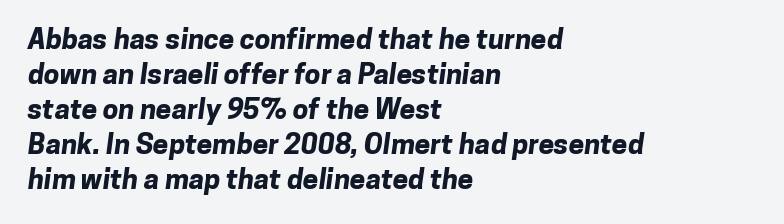
The image shows 28 px bold sans-serif type; set left-aligned, normal line spacing (1.25x), normal letter spacing, not underlined; low stroke contrast and a medium x-height.
